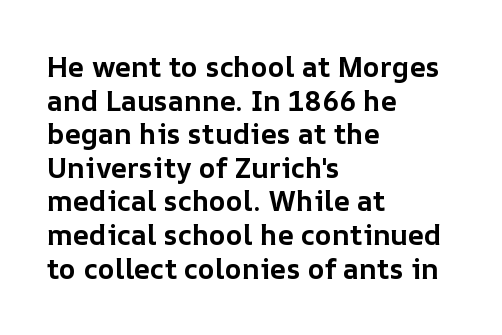
{"italic": "no", "bold": "yes", "weight": "bold", "width": "normal", "stroke_contrast": "low", "x_height": "medium", "monospaced": "no", "underline": "no", "align": "left", "line_spacing_ratio": 1.2, "letter_spacing": "normal", "letter_spacing_em": 0.0, "glyph_px": 28}
